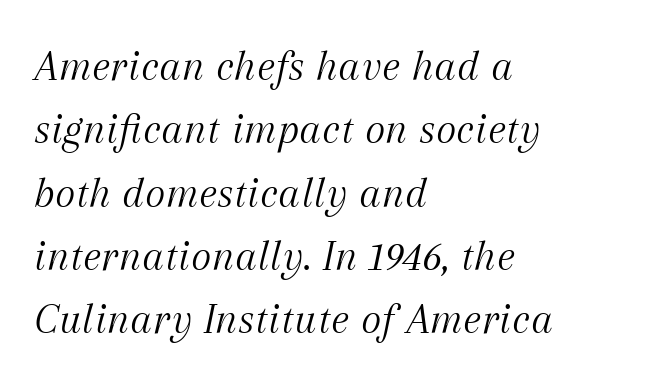
The image shows 44 px light serif type, italic (leaning right); set left-aligned, normal line spacing (1.44x), normal letter spacing, not underlined; medium stroke contrast and a medium x-height.
